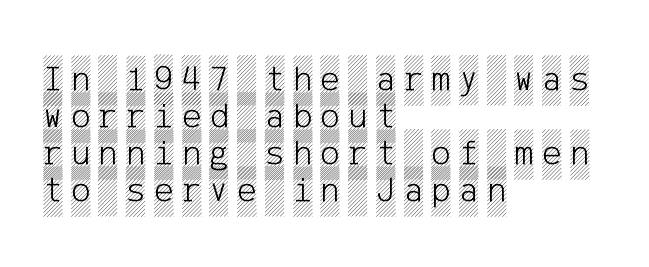
Q: Is the text italic (slanted)? A: No, it is upright.
Q: Is the text underlined? A: No.
Q: How is the paragraph aligned? A: Left-aligned.
Q: Is the spacing between letters normal or unusually wide? A: Unusually wide.
Q: Is the spacing between lines tight, normal or loose? A: Tight.
Q: Width (condensed, normal, or wide)? A: Condensed.
Q: x-height? A: Large.
